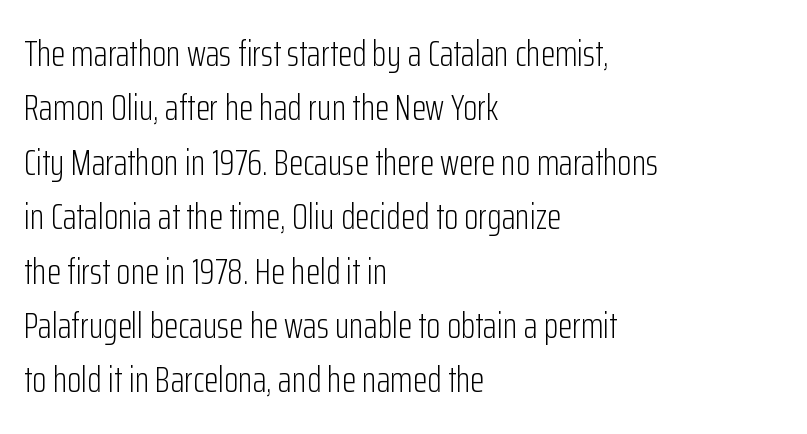
The image shows 37 px light, condensed sans-serif type, upright; set left-aligned, normal line spacing (1.47x), normal letter spacing, not underlined; low stroke contrast and a medium x-height.
